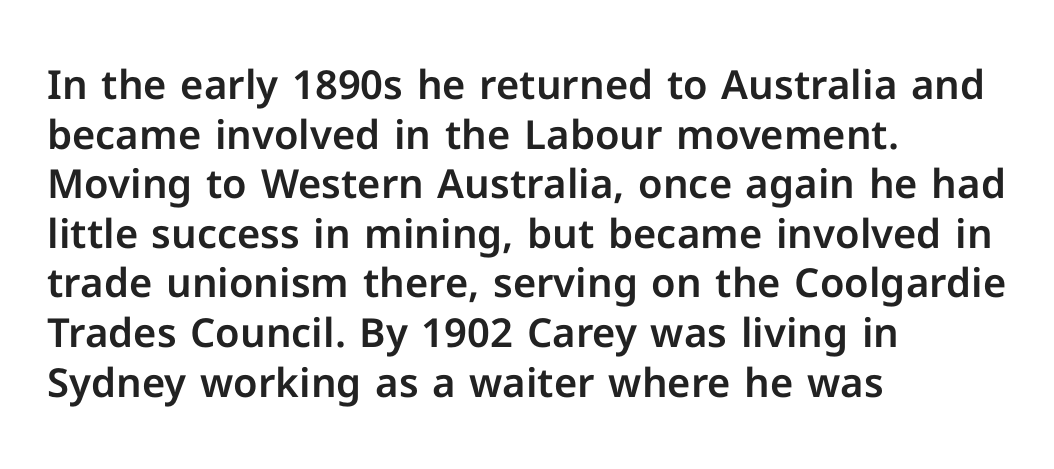
The image shows 40 px sans-serif type, upright; set left-aligned, line spacing 1.24x, normal letter spacing, not underlined; low stroke contrast and a medium x-height.
